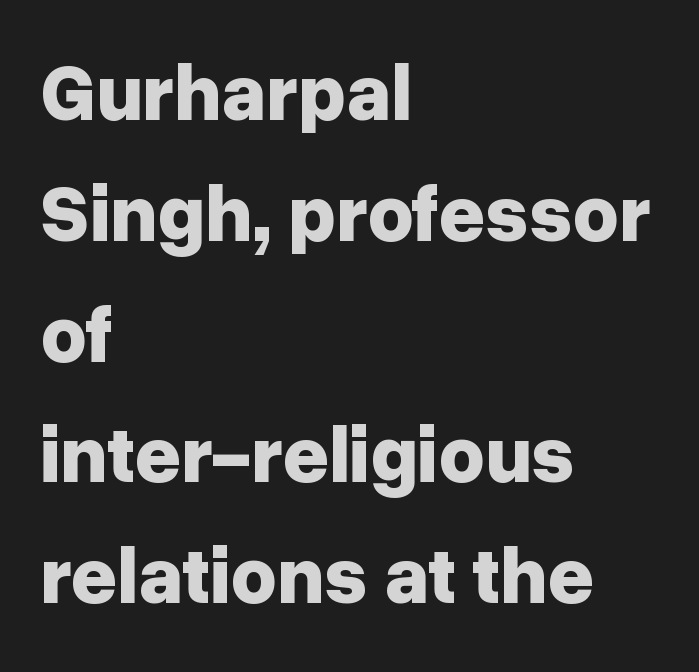
Proportional: the letters do not fall into vertical columns. Interline gaps are of average width in this sample. Type without underlining. Inter-character spacing is left at the font's built-in metrics. The rendering uses a bold face; every stroke is thick and dark. Observe the absence of serifs on each vertical stroke in this sample.
